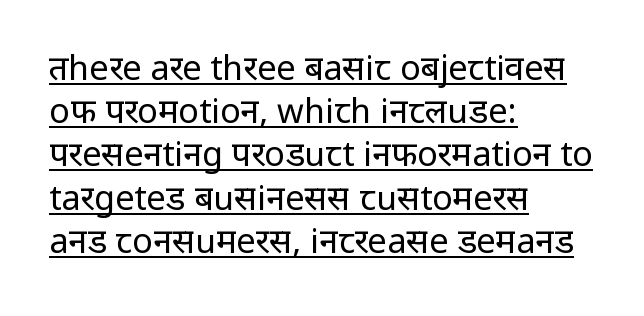
{"serif": "no", "italic": "no", "bold": "no", "weight": "regular", "width": "normal", "stroke_contrast": "low", "x_height": "medium", "monospaced": "no", "underline": "yes", "align": "left", "line_spacing": "normal", "line_spacing_ratio": 1.27, "letter_spacing": "normal", "letter_spacing_em": 0.0, "glyph_px": 34}
